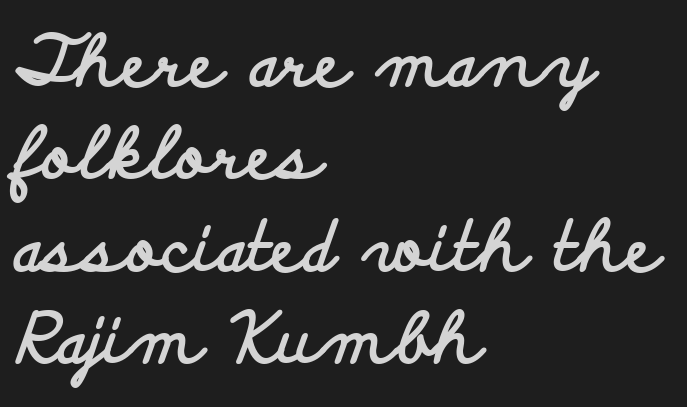
Q: Is the text bold? A: Yes.
Q: Is the text italic (slanted)? A: Yes.
Q: Is the typeface a serif or a sans-serif typeface? A: Sans-serif.
Q: Is the text underlined? A: No.
Q: How is the paragraph aligned? A: Left-aligned.
Q: Is the spacing between letters normal or unusually wide? A: Normal.
Q: Is the spacing between lines tight, normal or loose? A: Normal.
Q: Width (condensed, normal, or wide)? A: Wide.
Q: Stroke contrast? A: Low.
Q: x-height? A: Small.
Q: Monospaced? A: No.
